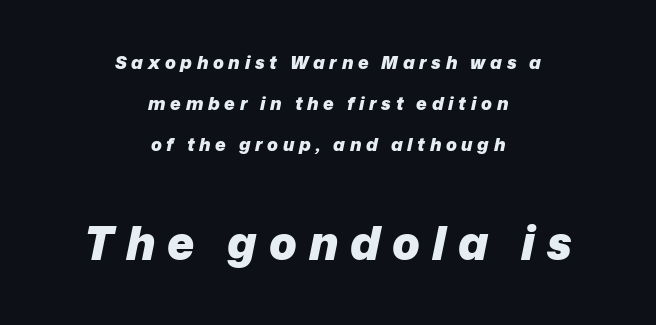
{"italic": "yes", "lean": "right", "slant_degrees": 12, "bold": "yes", "weight": "heavy", "width": "normal", "stroke_contrast": "low", "x_height": "medium", "monospaced": "no", "underline": "no", "align": "center", "line_spacing": "loose", "line_spacing_ratio": 2.29, "letter_spacing": "wide", "letter_spacing_em": 0.26, "larger_block": "second", "size_ratio": 2.56, "glyph_px": 46}
